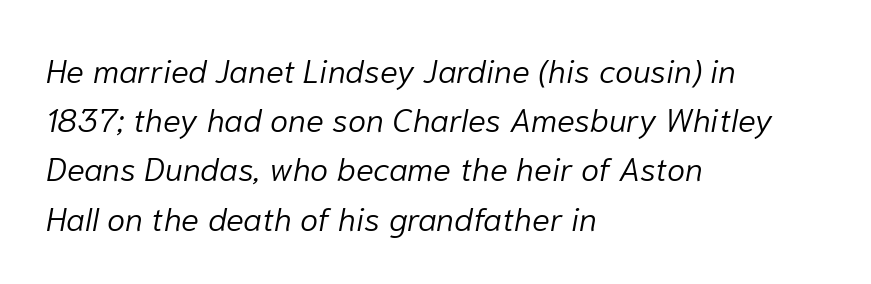
{"italic": "yes", "lean": "right", "slant_degrees": 10, "bold": "no", "weight": "light", "width": "normal", "stroke_contrast": "low", "x_height": "medium", "monospaced": "no", "underline": "no", "align": "left", "line_spacing": "normal", "line_spacing_ratio": 1.49, "letter_spacing": "normal", "letter_spacing_em": 0.0, "glyph_px": 33}
